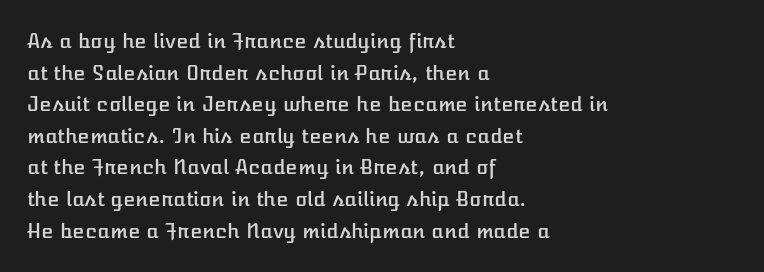
{"italic": "no", "underline": "no", "align": "left", "line_spacing": "normal", "line_spacing_ratio": 1.58, "letter_spacing": "normal", "letter_spacing_em": 0.0, "glyph_px": 20}
